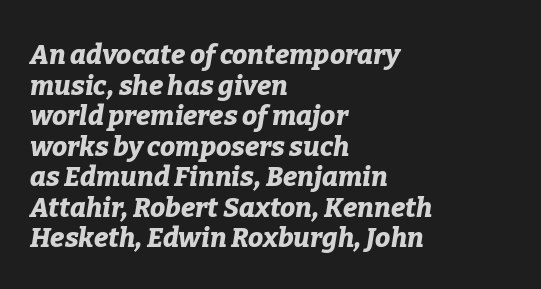
{"italic": "yes", "lean": "right", "slant_degrees": 9, "bold": "yes", "underline": "no", "align": "left", "line_spacing": "tight", "line_spacing_ratio": 1.13, "letter_spacing": "normal", "letter_spacing_em": 0.0, "glyph_px": 27}
